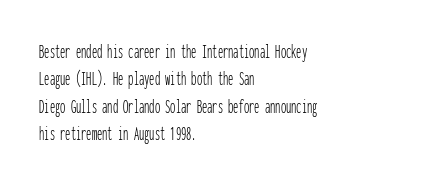
{"italic": "no", "bold": "no", "underline": "no", "align": "left", "line_spacing": "normal", "line_spacing_ratio": 1.3, "letter_spacing": "normal", "letter_spacing_em": 0.0, "glyph_px": 21}
